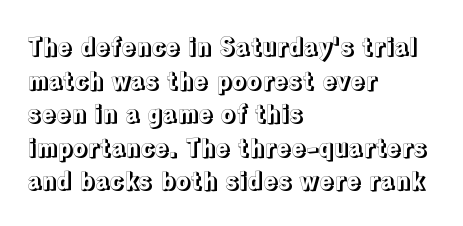
Q: Is the text italic (slanted)? A: No, it is upright.
Q: Is the text underlined? A: No.
Q: How is the paragraph aligned? A: Left-aligned.
Q: Is the spacing between letters normal or unusually wide? A: Normal.
Q: Is the spacing between lines tight, normal or loose? A: Normal.
